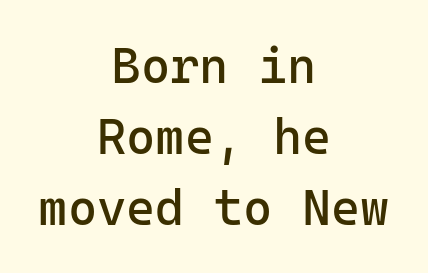
The image shows 50 px regular-weight sans-serif type, upright, monospaced; set centered, normal line spacing (1.42x), normal letter spacing, not underlined; low stroke contrast and a medium x-height.
